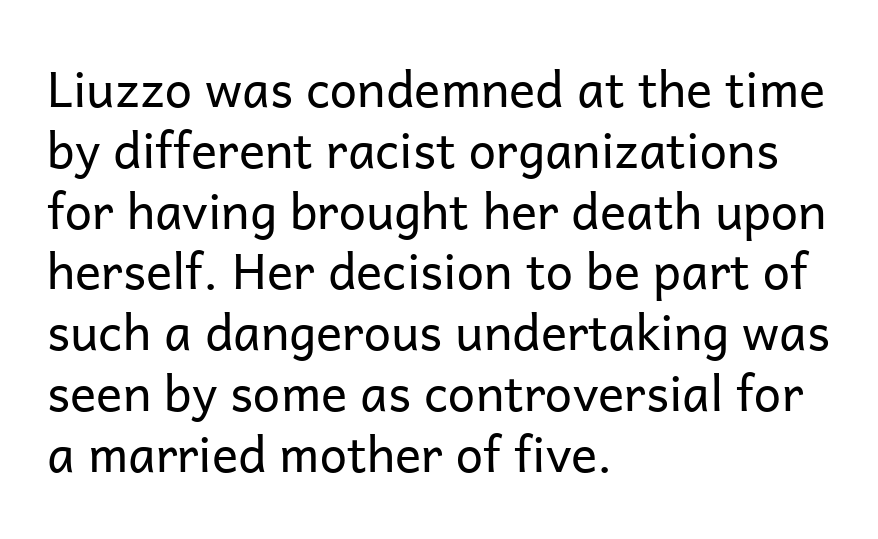
{"serif": "no", "italic": "no", "bold": "no", "weight": "regular", "width": "normal", "stroke_contrast": "low", "x_height": "medium", "monospaced": "no", "underline": "no", "align": "left", "line_spacing_ratio": 1.24, "letter_spacing": "normal", "letter_spacing_em": 0.0, "glyph_px": 49}
